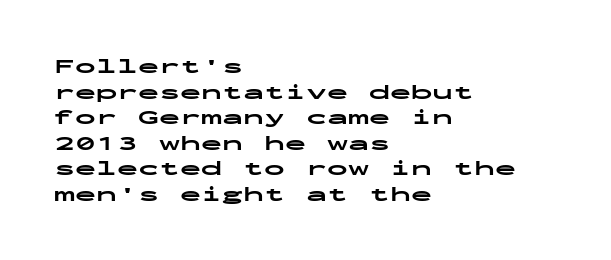
{"italic": "no", "bold": "yes", "underline": "no", "align": "left", "line_spacing_ratio": 1.22, "letter_spacing": "normal", "letter_spacing_em": 0.0, "glyph_px": 21}
